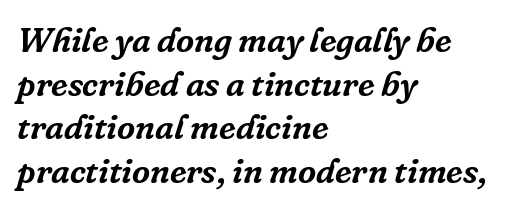
Q: Is the text italic (slanted)? A: Yes, it leans right by about 16 degrees.
Q: Is the typeface a serif or a sans-serif typeface? A: Serif.
Q: Is the text underlined? A: No.
Q: How is the paragraph aligned? A: Left-aligned.
Q: Is the spacing between letters normal or unusually wide? A: Normal.
Q: Is the spacing between lines tight, normal or loose? A: Normal.
Q: Width (condensed, normal, or wide)? A: Normal.
Q: Stroke contrast? A: Low.
Q: x-height? A: Medium.
Q: Monospaced? A: No.
